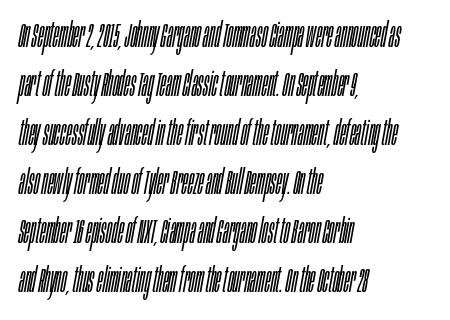
The image shows 35 px light, condensed type, italic (leaning right); set left-aligned, normal line spacing (1.4x), normal letter spacing, not underlined; low stroke contrast and a large x-height.
